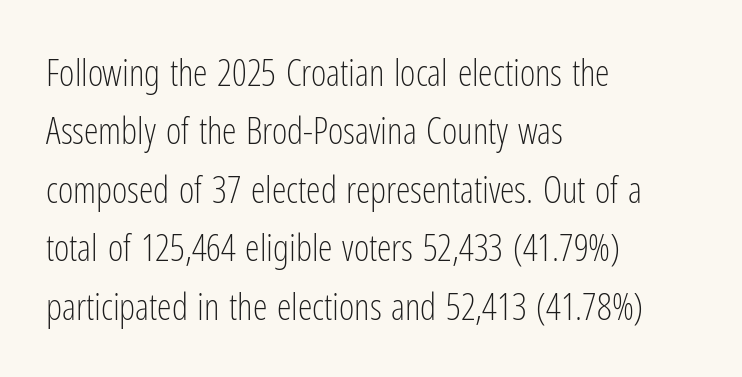
{"serif": "no", "italic": "no", "bold": "no", "weight": "light", "width": "condensed", "stroke_contrast": "low", "x_height": "medium", "monospaced": "no", "underline": "no", "align": "left", "line_spacing": "normal", "line_spacing_ratio": 1.58, "letter_spacing": "normal", "letter_spacing_em": 0.0, "glyph_px": 37}
